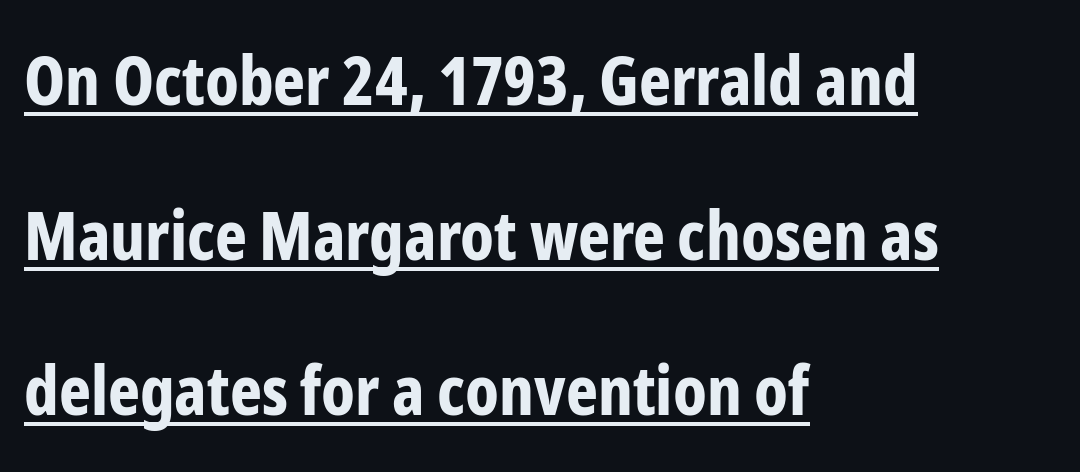
Students, observe: this is what heavily led, spacious text looks like. This sample uses an upright cut, with every glyph sitting square on the baseline. The face used here is proportionally spaced, like ordinary book or web type. Caption: standard tracking, unaltered.
